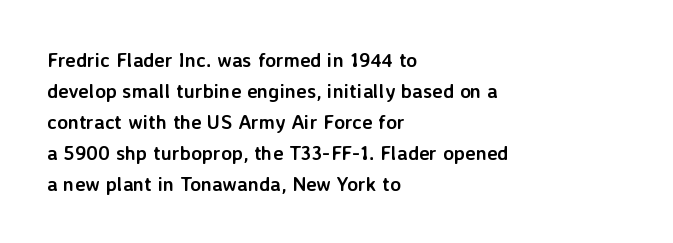
This is heavy type, rendered in bold. No extra tracking has been applied to these lines. The lines in this sample share a left origin and differ only in where they stop. A typesetter would call this leading conventional body-copy spacing. The typography opts for an upright posture over an oblique one. No word sits above an underline.
